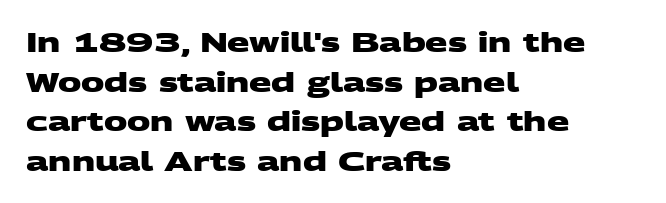
Q: Is the text bold? A: Yes.
Q: Is the text underlined? A: No.
Q: How is the paragraph aligned? A: Left-aligned.
Q: Is the spacing between letters normal or unusually wide? A: Normal.
Q: Is the spacing between lines tight, normal or loose? A: Normal.
